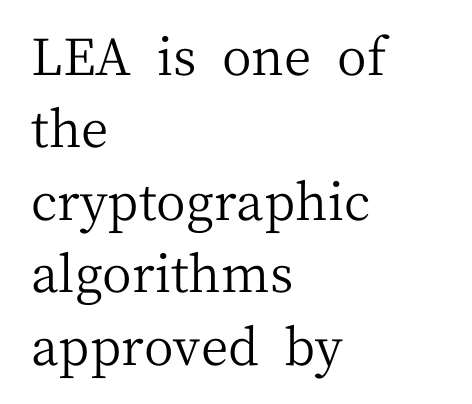
{"serif": "yes", "italic": "no", "bold": "no", "weight": "regular", "width": "normal", "stroke_contrast": "medium", "x_height": "medium", "monospaced": "no", "underline": "no", "align": "left", "line_spacing": "normal", "line_spacing_ratio": 1.42, "letter_spacing": "normal", "letter_spacing_em": 0.0, "glyph_px": 51}
